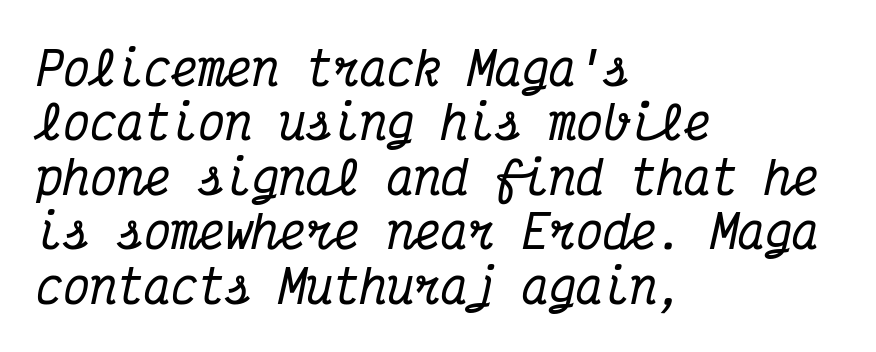
The image shows 45 px condensed serif type, italic (leaning right), monospaced; set left-aligned, line spacing 1.21x, normal letter spacing, not underlined; medium stroke contrast and a medium x-height.
